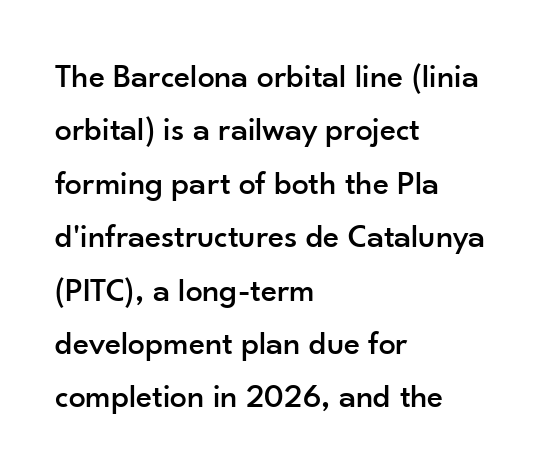
The image shows 34 px sans-serif type, upright; set left-aligned, normal line spacing (1.57x), normal letter spacing, not underlined; low stroke contrast and a small x-height.
